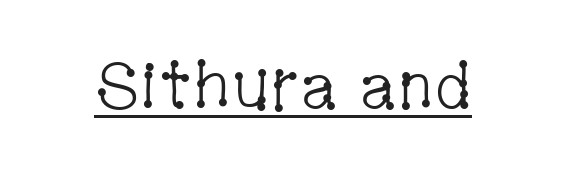
The image shows 66 px light, condensed serif type, upright; set normal letter spacing, underlined; low stroke contrast and a medium x-height.
